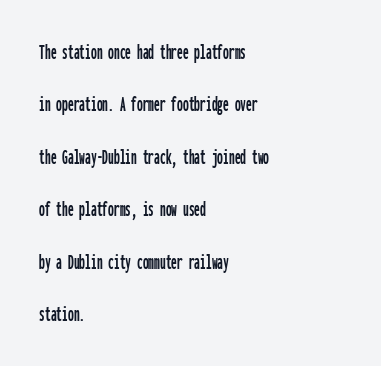
The image shows 23 px text type, upright; set left-aligned, loose line spacing (2.28x), normal letter spacing, not underlined.
